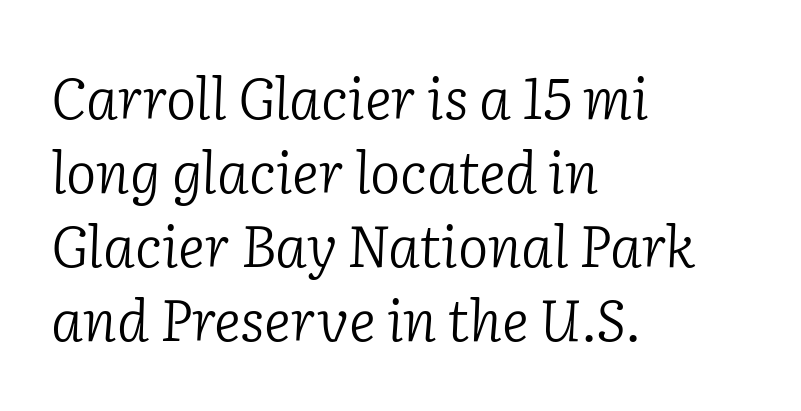
Is the stroke heavy? The answer is a plain regular-or-lighter. The glyphs in this specimen are seriffed. The line-height multiplier appears to be the usual default. The words here are not underlined.
